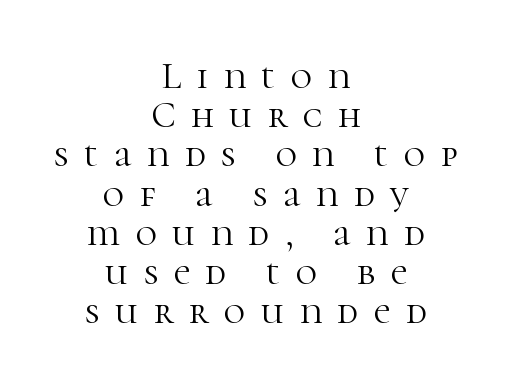
{"serif": "yes", "italic": "no", "bold": "no", "weight": "light", "width": "normal", "stroke_contrast": "high", "x_height": "medium", "monospaced": "no", "underline": "no", "align": "center", "line_spacing": "tight", "line_spacing_ratio": 1.06, "letter_spacing": "wide", "letter_spacing_em": 0.42, "glyph_px": 37}
